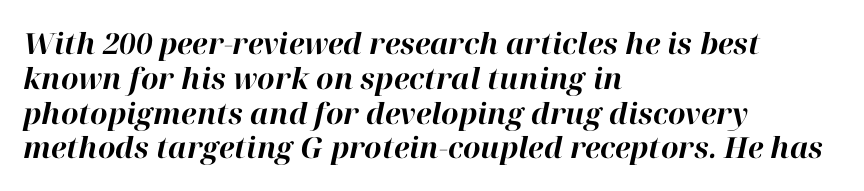
{"italic": "yes", "lean": "right", "slant_degrees": 12, "bold": "yes", "weight": "bold", "width": "normal", "stroke_contrast": "high", "x_height": "medium", "monospaced": "no", "underline": "no", "align": "left", "line_spacing_ratio": 1.2, "letter_spacing": "normal", "letter_spacing_em": 0.0, "glyph_px": 29}
